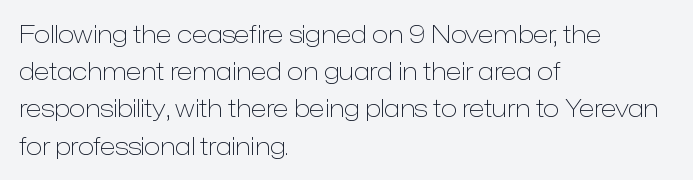
Q: Is the text bold? A: No.
Q: Is the text italic (slanted)? A: No, it is upright.
Q: Is the text underlined? A: No.
Q: How is the paragraph aligned? A: Left-aligned.
Q: Is the spacing between letters normal or unusually wide? A: Normal.
Q: Is the spacing between lines tight, normal or loose? A: Normal.
